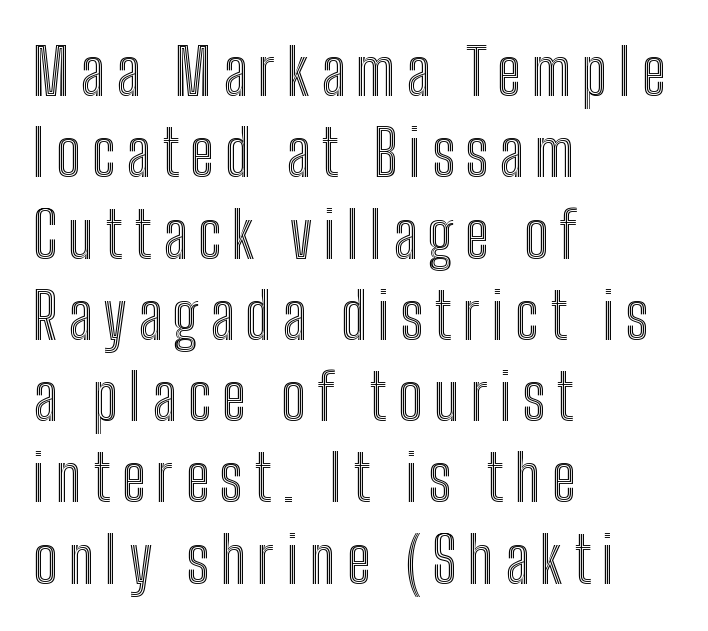
{"italic": "no", "width": "condensed", "x_height": "medium", "monospaced": "no", "underline": "no", "align": "left", "line_spacing": "normal", "line_spacing_ratio": 1.27, "glyph_px": 64}
